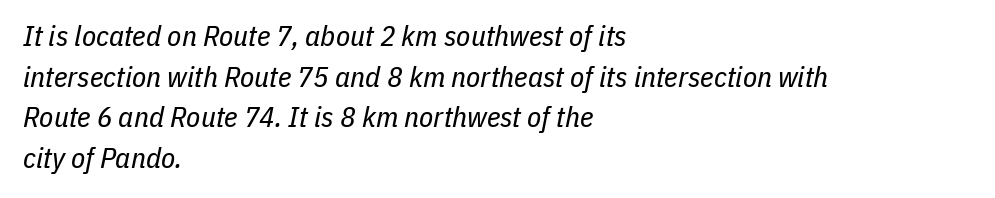
Q: Is the text bold? A: No.
Q: Is the text italic (slanted)? A: Yes, it leans right by about 11 degrees.
Q: Is the text underlined? A: No.
Q: How is the paragraph aligned? A: Left-aligned.
Q: Is the spacing between letters normal or unusually wide? A: Normal.
Q: Is the spacing between lines tight, normal or loose? A: Normal.
Q: Width (condensed, normal, or wide)? A: Condensed.
Q: Stroke contrast? A: Low.
Q: x-height? A: Medium.
Q: Monospaced? A: No.
